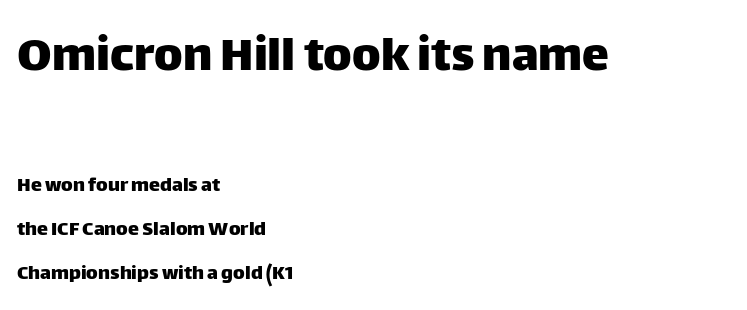
The image shows 54 px sans-serif type, upright; set left-aligned, loose line spacing (2.01x), normal letter spacing, not underlined; the first (top) block is 2.45x larger; low stroke contrast and a large x-height.
